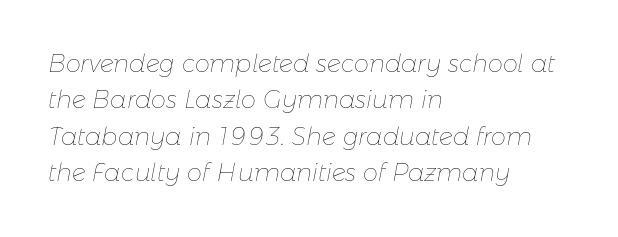
{"italic": "yes", "lean": "right", "slant_degrees": 11, "bold": "no", "underline": "no", "align": "left", "line_spacing": "normal", "line_spacing_ratio": 1.52, "letter_spacing": "normal", "letter_spacing_em": 0.0, "glyph_px": 24}
